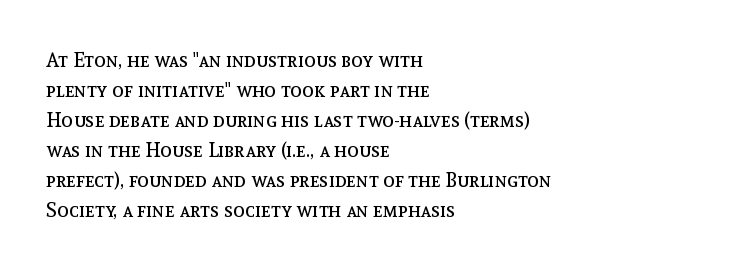
The image shows 20 px text type, upright; set left-aligned, normal line spacing (1.5x), normal letter spacing, not underlined.
